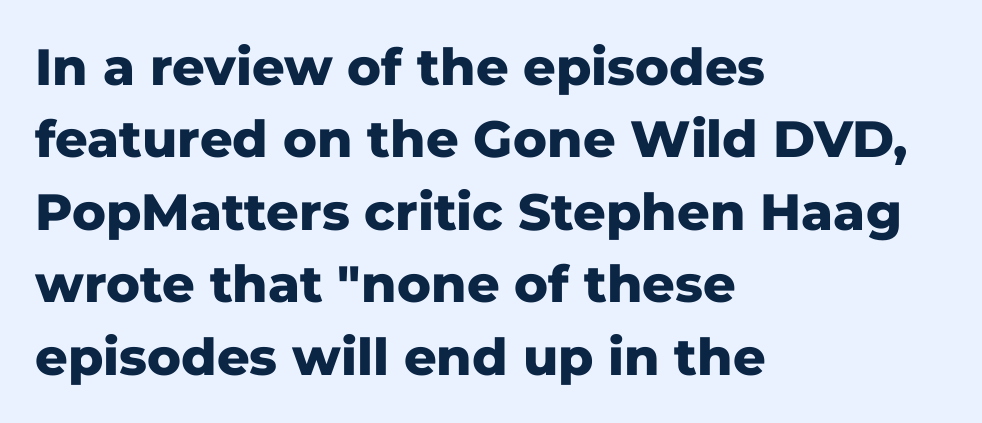
Q: Is the text bold? A: Yes.
Q: Is the text italic (slanted)? A: No, it is upright.
Q: Is the typeface a serif or a sans-serif typeface? A: Sans-serif.
Q: Is the text underlined? A: No.
Q: How is the paragraph aligned? A: Left-aligned.
Q: Is the spacing between letters normal or unusually wide? A: Normal.
Q: Is the spacing between lines tight, normal or loose? A: Normal.
Q: Width (condensed, normal, or wide)? A: Normal.
Q: Stroke contrast? A: Low.
Q: x-height? A: Medium.
Q: Monospaced? A: No.
